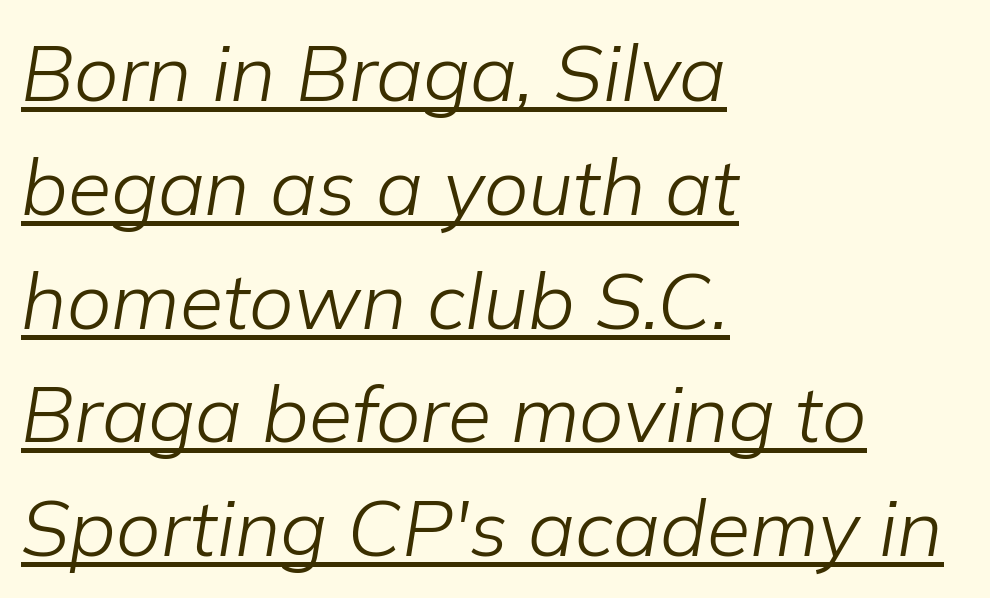
The lettering is marked with a stroke running underneath it. A typesetter would mark this as italic. The rag falls on the right side of this text block. Tracking value appears to be zero — textbook default spacing.
